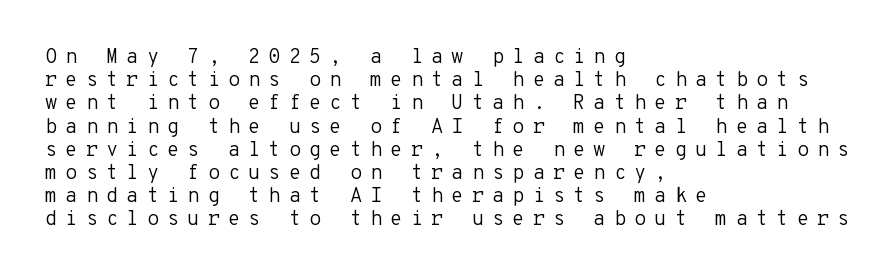
Leftover space on each line is placed entirely after the last word. How are the letters spaced? Widely, with obvious added tracking. The typesetting does not lean heavy: it is not bold. Type without underlining. It's the straight-up-and-down kind of type.
